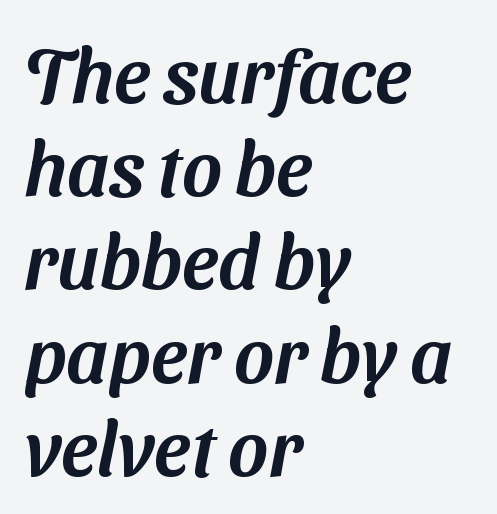
The letters advance in unequal steps, a hallmark of proportional type. Casual observation: everything's shoved over to the left. No word sits above an underline. Characters follow at the spacing the type designer built in. Note: no serifs on the glyphs.
